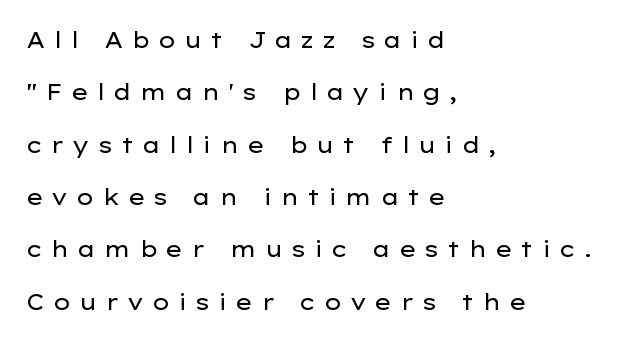
The image shows 22 px text type, upright; set left-aligned, loose line spacing (2.38x), unusually wide letter spacing (+0.35 em), not underlined.
